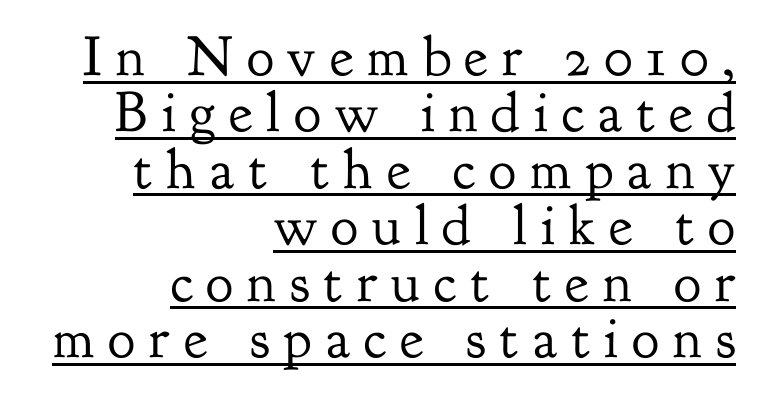
The image shows 57 px regular-weight serif type, upright; set right-aligned, tight line spacing (0.99x), unusually wide letter spacing (+0.25 em), underlined; low stroke contrast and a small x-height.
